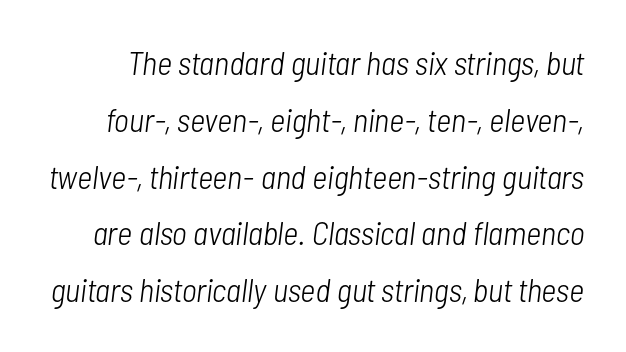
The image shows 33 px light, condensed type, italic (leaning right); set line spacing 1.72x, normal letter spacing, not underlined; low stroke contrast and a medium x-height.
